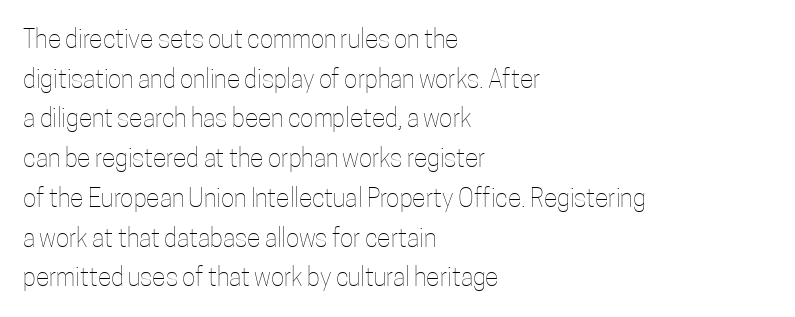
The image shows 25 px text type, upright; set left-aligned, normal line spacing (1.59x), normal letter spacing, not underlined.
